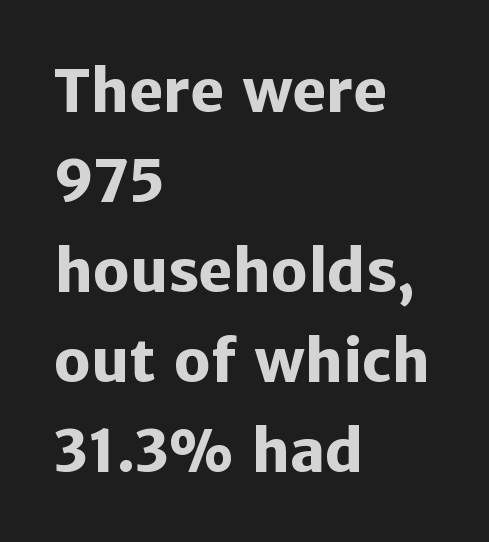
Q: Is the text bold? A: Yes.
Q: Is the text italic (slanted)? A: No, it is upright.
Q: Is the typeface a serif or a sans-serif typeface? A: Sans-serif.
Q: Is the text underlined? A: No.
Q: How is the paragraph aligned? A: Left-aligned.
Q: Is the spacing between letters normal or unusually wide? A: Normal.
Q: Is the spacing between lines tight, normal or loose? A: Normal.
Q: Width (condensed, normal, or wide)? A: Normal.
Q: Stroke contrast? A: Low.
Q: x-height? A: Medium.
Q: Monospaced? A: No.
